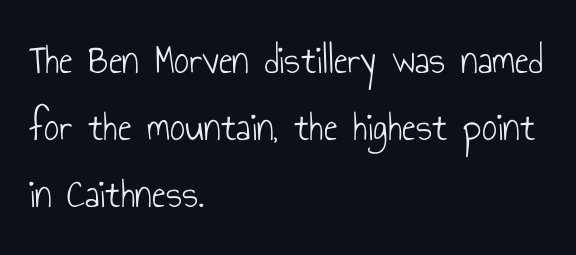
The image shows 42 px light, condensed sans-serif type, upright; set left-aligned, normal line spacing (1.6x), normal letter spacing, not underlined; low stroke contrast and a small x-height.
